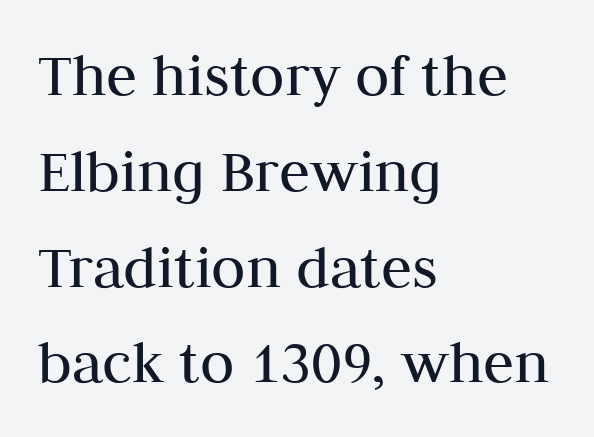
This is not heavy type; no bold has been used. Students, observe: this is what conventionally led text looks like. Serif or sans? Serif — the stroke terminals have little feet. You could call the tracking neutral — neither tight nor loose. Has an underline been added? It has not.
